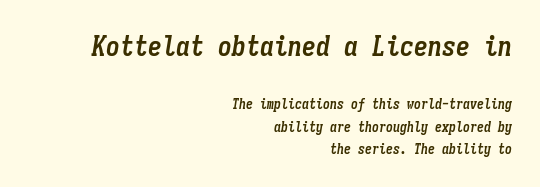
{"italic": "yes", "lean": "right", "slant_degrees": 9, "bold": "yes", "weight": "semibold", "width": "condensed", "stroke_contrast": "low", "x_height": "medium", "monospaced": "yes", "underline": "no", "align": "right", "line_spacing": "normal", "line_spacing_ratio": 1.6, "letter_spacing": "normal", "letter_spacing_em": 0.0, "larger_block": "first", "size_ratio": 2.0, "glyph_px": 28}
